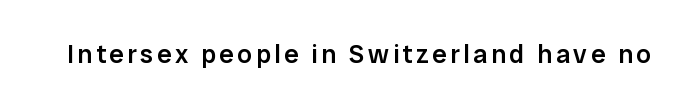
{"italic": "no", "bold": "semi", "underline": "no", "glyph_px": 26}
